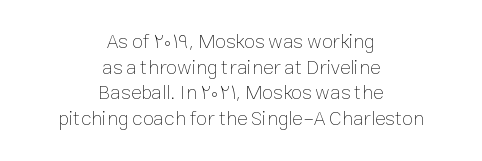
Designer's note — italics off, roman on. This is not heavy type; no bold has been used. Underline: absent. One-word summary of the alignment: center. Line spacing here is normal.
